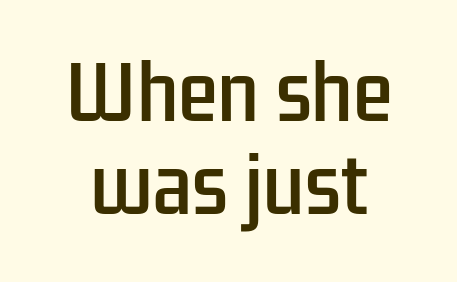
{"serif": "no", "italic": "no", "width": "condensed", "stroke_contrast": "low", "x_height": "medium", "monospaced": "no", "underline": "no", "line_spacing": "normal", "line_spacing_ratio": 1.28, "letter_spacing": "normal", "letter_spacing_em": 0.0, "glyph_px": 73}
